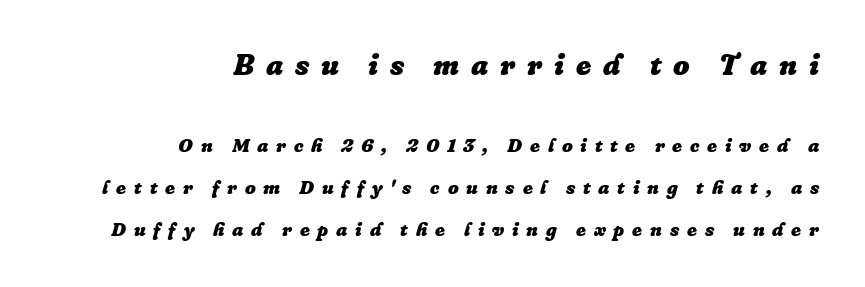
{"italic": "yes", "lean": "right", "slant_degrees": 16, "bold": "yes", "weight": "heavy", "width": "normal", "stroke_contrast": "low", "x_height": "medium", "monospaced": "no", "underline": "no", "align": "right", "line_spacing": "loose", "line_spacing_ratio": 2.2, "letter_spacing": "wide", "letter_spacing_em": 0.41, "larger_block": "first", "size_ratio": 1.53, "glyph_px": 29}
